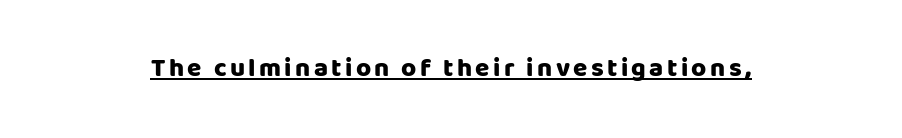
{"italic": "no", "bold": "yes", "underline": "yes", "align": "center", "glyph_px": 26}
